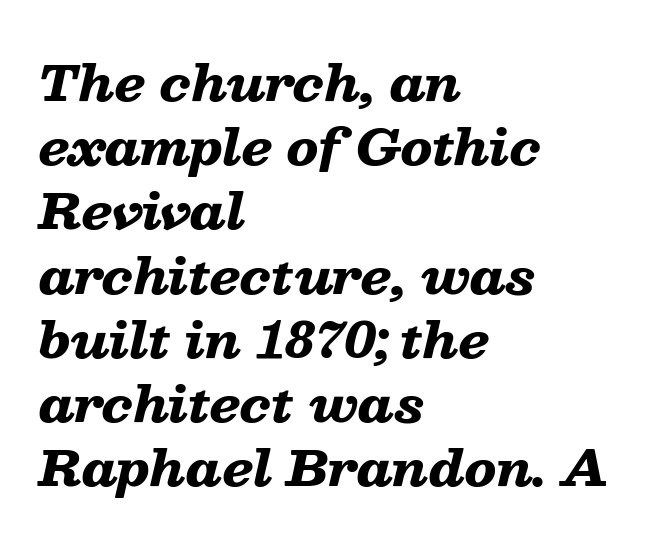
Q: Is the text bold? A: Yes.
Q: Is the text italic (slanted)? A: Yes, it leans right by about 13 degrees.
Q: Is the text underlined? A: No.
Q: How is the paragraph aligned? A: Left-aligned.
Q: Is the spacing between letters normal or unusually wide? A: Normal.
Q: Is the spacing between lines tight, normal or loose? A: Normal.
Q: Width (condensed, normal, or wide)? A: Wide.
Q: Stroke contrast? A: Low.
Q: x-height? A: Medium.
Q: Monospaced? A: No.
